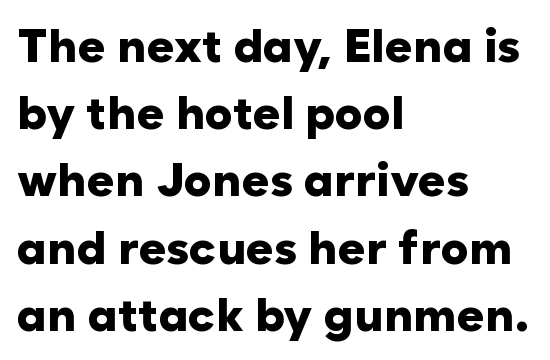
{"serif": "no", "italic": "no", "bold": "yes", "weight": "heavy", "width": "normal", "stroke_contrast": "low", "x_height": "medium", "monospaced": "no", "underline": "no", "align": "left", "line_spacing": "normal", "line_spacing_ratio": 1.43, "letter_spacing": "normal", "letter_spacing_em": 0.0, "glyph_px": 47}
